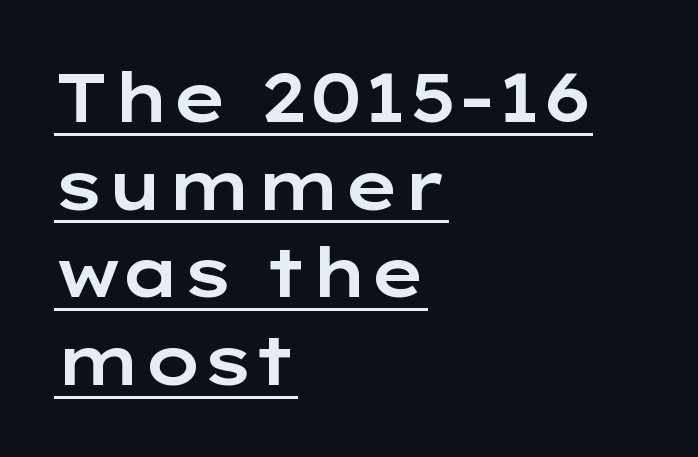
The image shows 68 px wide sans-serif type, upright; set left-aligned, normal line spacing (1.29x), normal letter spacing, underlined; low stroke contrast and a medium x-height.
